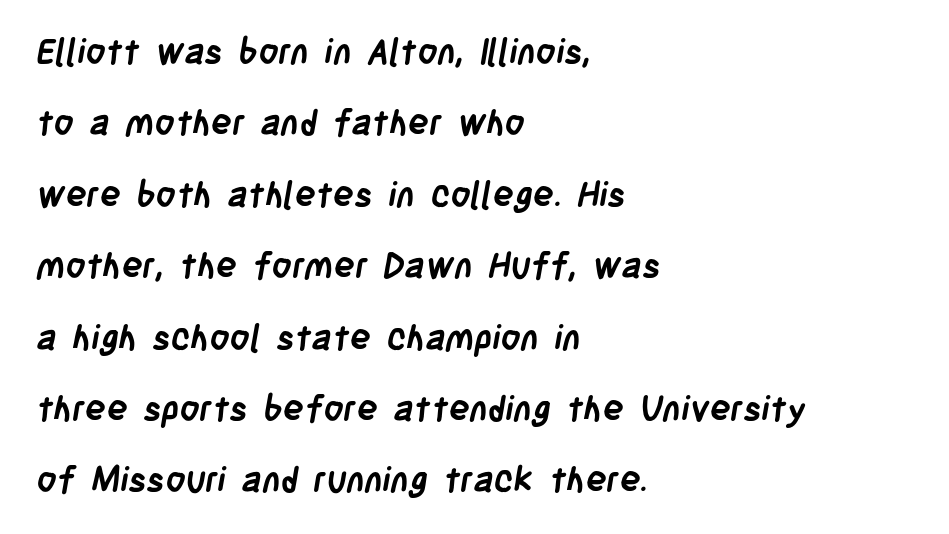
The image shows 35 px semibold, condensed sans-serif type; set left-aligned, loose line spacing (2.04x), normal letter spacing, not underlined; low stroke contrast and a large x-height.
